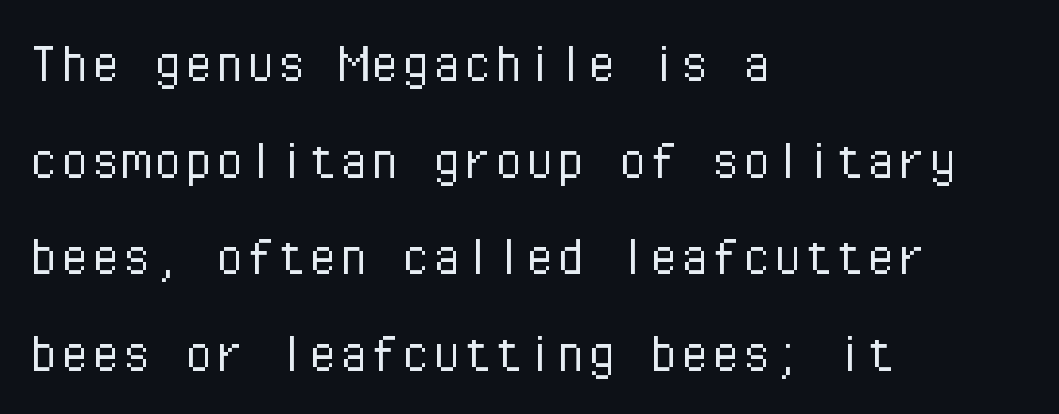
Q: Is the text bold? A: No.
Q: Is the text italic (slanted)? A: No, it is upright.
Q: Is the typeface a serif or a sans-serif typeface? A: Sans-serif.
Q: Is the text underlined? A: No.
Q: How is the paragraph aligned? A: Left-aligned.
Q: Is the spacing between letters normal or unusually wide? A: Normal.
Q: Is the spacing between lines tight, normal or loose? A: Normal.
Q: Width (condensed, normal, or wide)? A: Normal.
Q: Stroke contrast? A: Low.
Q: x-height? A: Medium.
Q: Monospaced? A: Yes.
